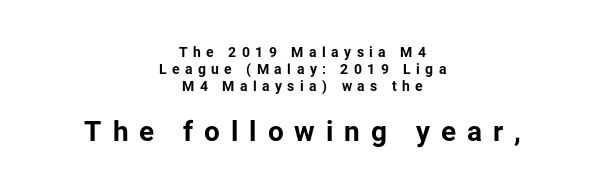
The gaps between neighbouring characters are conspicuously large. The sample has been set heavy, in full bold. These lines are rendered in a variable-pitch font. No italicization has been applied; the sample stays upright. Unmarked baselines from the first word to the last. The paragraph has two soft edges and a firm central axis.
